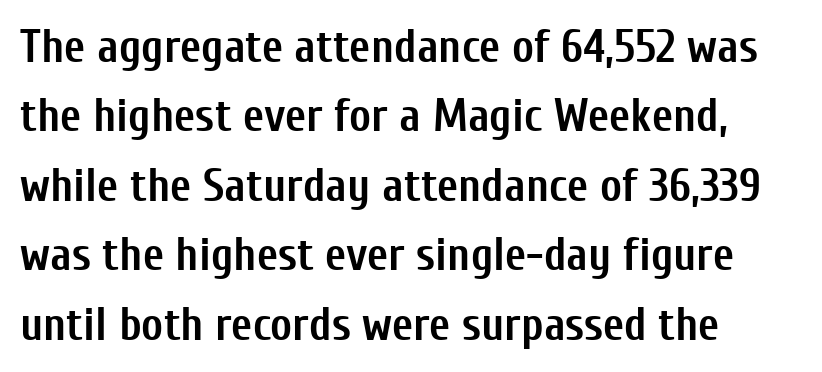
Q: Is the text bold? A: Yes.
Q: Is the text italic (slanted)? A: No, it is upright.
Q: Is the typeface a serif or a sans-serif typeface? A: Sans-serif.
Q: Is the text underlined? A: No.
Q: How is the paragraph aligned? A: Left-aligned.
Q: Is the spacing between letters normal or unusually wide? A: Normal.
Q: Is the spacing between lines tight, normal or loose? A: Normal.
Q: Width (condensed, normal, or wide)? A: Condensed.
Q: Stroke contrast? A: Low.
Q: x-height? A: Medium.
Q: Monospaced? A: No.
